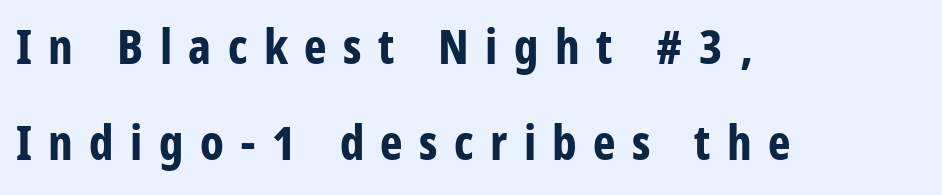
{"serif": "no", "italic": "no", "bold": "yes", "weight": "bold", "width": "condensed", "stroke_contrast": "low", "x_height": "large", "monospaced": "no", "underline": "no", "align": "left", "line_spacing": "loose", "line_spacing_ratio": 2.0, "letter_spacing": "wide", "letter_spacing_em": 0.34, "glyph_px": 48}
